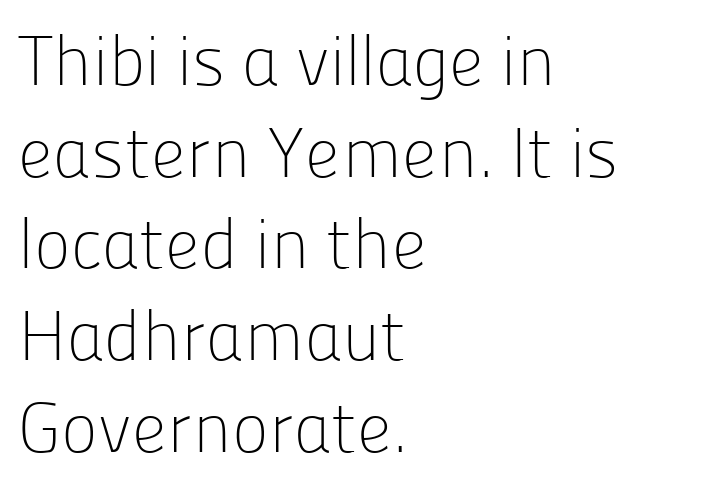
Q: Is the text bold? A: No.
Q: Is the text italic (slanted)? A: No, it is upright.
Q: Is the typeface a serif or a sans-serif typeface? A: Sans-serif.
Q: Is the text underlined? A: No.
Q: How is the paragraph aligned? A: Left-aligned.
Q: Is the spacing between letters normal or unusually wide? A: Normal.
Q: Is the spacing between lines tight, normal or loose? A: Normal.
Q: Width (condensed, normal, or wide)? A: Normal.
Q: Stroke contrast? A: Low.
Q: x-height? A: Medium.
Q: Monospaced? A: No.
